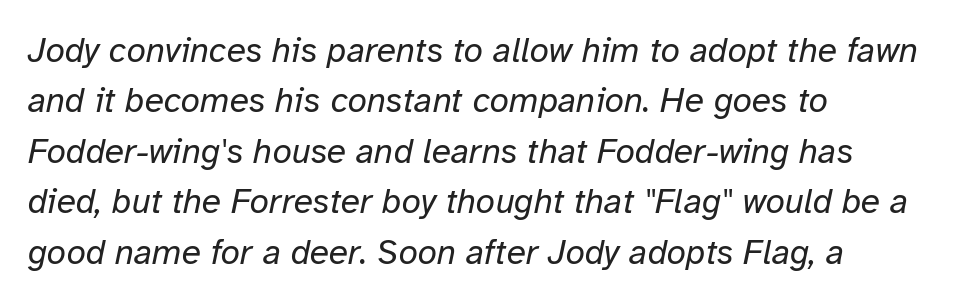
The image shows 35 px regular-weight type, italic (leaning right); set left-aligned, normal line spacing (1.44x), normal letter spacing, not underlined; low stroke contrast and a medium x-height.
